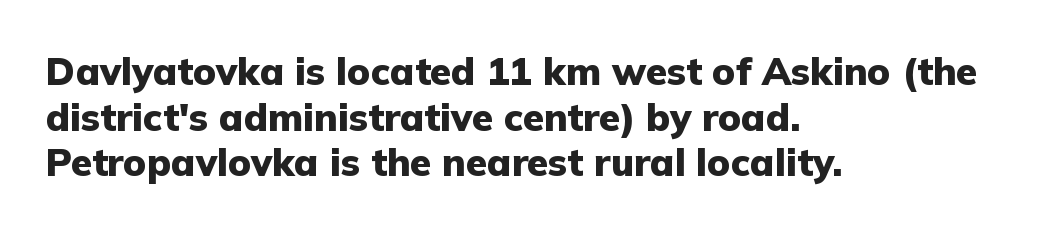
Q: Is the text bold? A: Yes.
Q: Is the text italic (slanted)? A: No, it is upright.
Q: Is the typeface a serif or a sans-serif typeface? A: Sans-serif.
Q: Is the text underlined? A: No.
Q: How is the paragraph aligned? A: Left-aligned.
Q: Is the spacing between letters normal or unusually wide? A: Normal.
Q: Width (condensed, normal, or wide)? A: Normal.
Q: Stroke contrast? A: Low.
Q: x-height? A: Medium.
Q: Monospaced? A: No.
